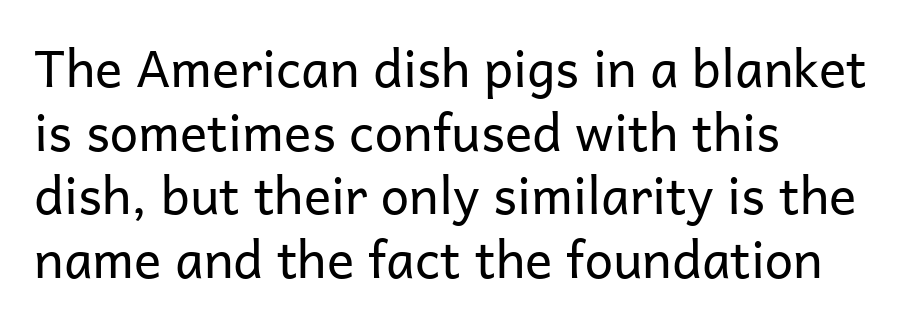
A classic flush-left, rag-right setting is used for this passage. Vertically, the passage feels balanced, rows spaced as you'd expect. Does the type have serifs? No, each stem ends abruptly. The type is set solid horizontally, with unmodified tracking. The foot of each line stays bare and open.
